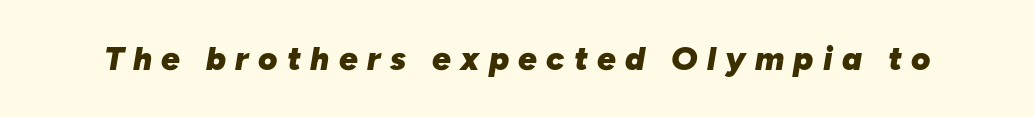
{"italic": "yes", "lean": "right", "slant_degrees": 10, "bold": "yes", "weight": "heavy", "width": "normal", "stroke_contrast": "low", "x_height": "medium", "monospaced": "no", "underline": "no", "letter_spacing": "wide", "letter_spacing_em": 0.28, "glyph_px": 33}
